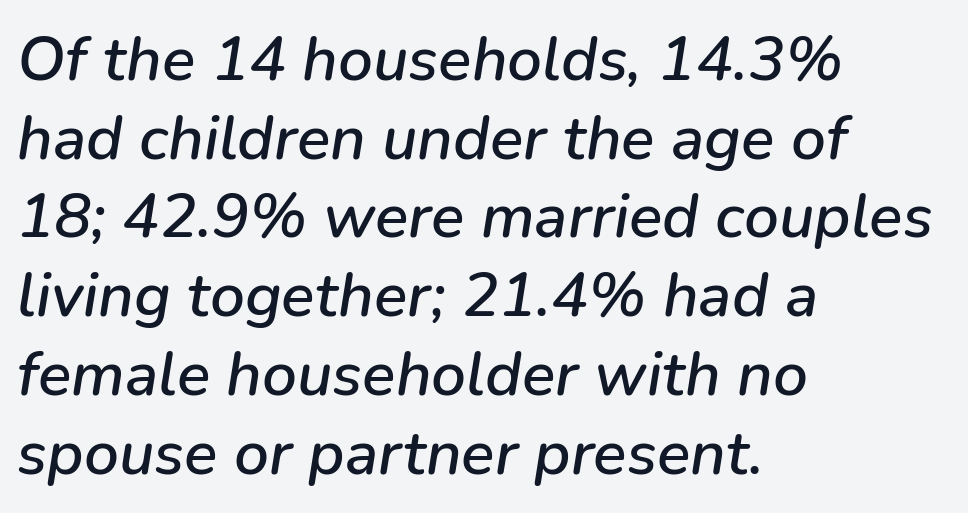
The glyphs look as if they've been sheared to an angle. Bare-footed words on every line. You could call the tracking neutral — neither tight nor loose. You could not count columns in this text — the font is proportionally spaced.
